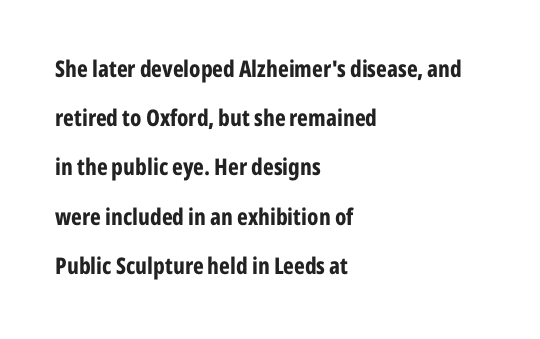
The image shows 23 px bold type, upright; set left-aligned, loose line spacing (2.14x), normal letter spacing, not underlined.
